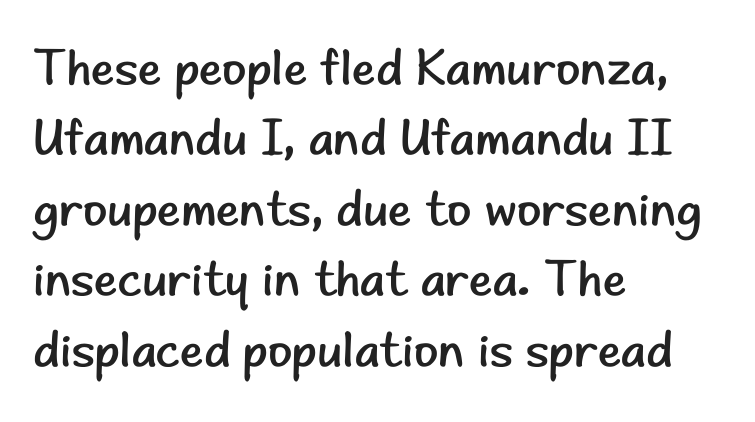
Bold? No — there's no thickening of the strokes. Nobody drew a line under any word here. Regarding serifs, this sample does without them. If you drew a ruler down the left edge, every line would touch it. Evenly set lines give the paragraph a standard silhouette. You could not count columns in this text — the font is proportionally spaced.
